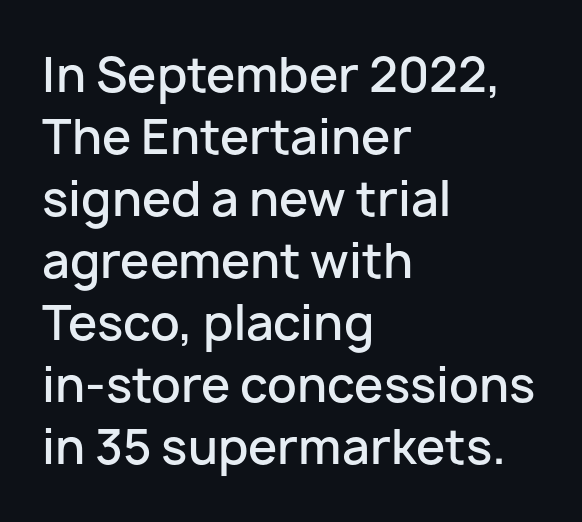
Alignment: flush left. This is sans-serif lettering, the kind often seen on screens and signage. The type is set solid horizontally, with unmodified tracking. Bold? Not quite — semibold, heavier than regular but stopping short.
